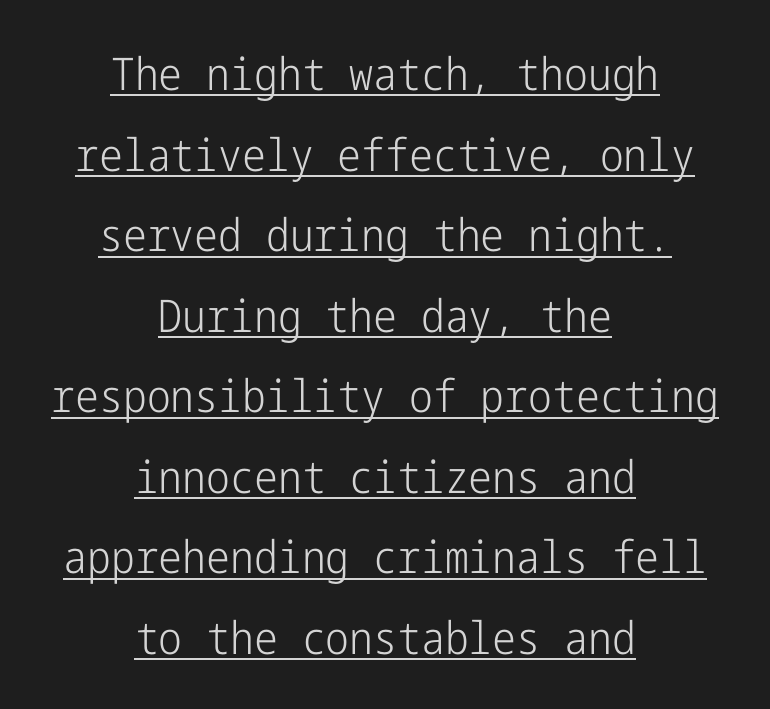
The image shows 45 px light, condensed sans-serif type, upright; set centered, line spacing 1.79x, normal letter spacing, underlined; low stroke contrast and a medium x-height.
